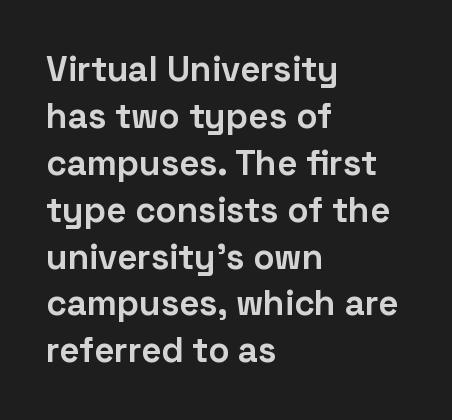
Thick stems and heavy bowls — unmistakably bold. Do the characters align in a grid? No, the font is proportional. Quick note: not italic, upright. Vertically, the passage feels balanced, rows spaced as you'd expect. These lines stack with their left ends in a neat column.
